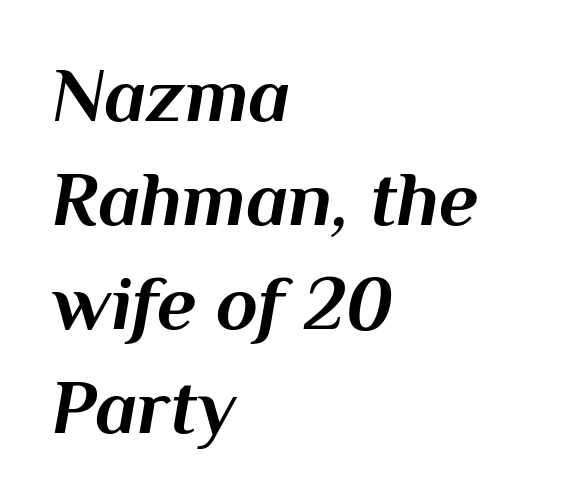
{"italic": "yes", "lean": "right", "slant_degrees": 10, "bold": "yes", "weight": "bold", "width": "normal", "stroke_contrast": "medium", "x_height": "medium", "monospaced": "no", "underline": "no", "align": "left", "line_spacing": "normal", "line_spacing_ratio": 1.35, "letter_spacing": "normal", "letter_spacing_em": 0.0, "glyph_px": 77}
